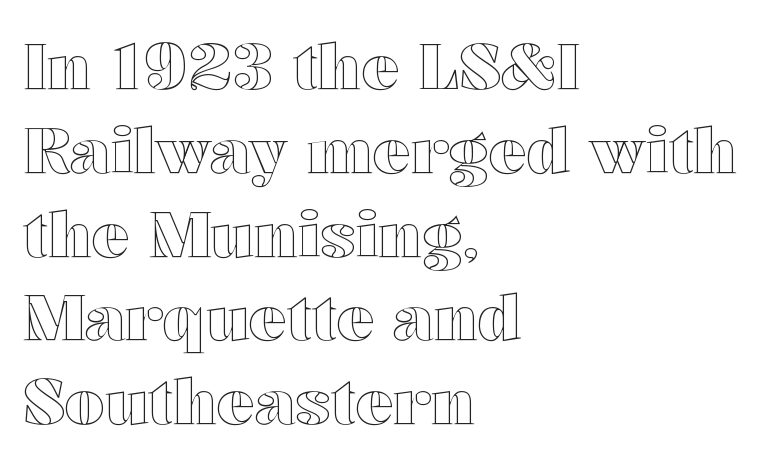
The image shows 63 px wide type, upright; set left-aligned, normal line spacing (1.33x), normal letter spacing, not underlined; a medium x-height.
